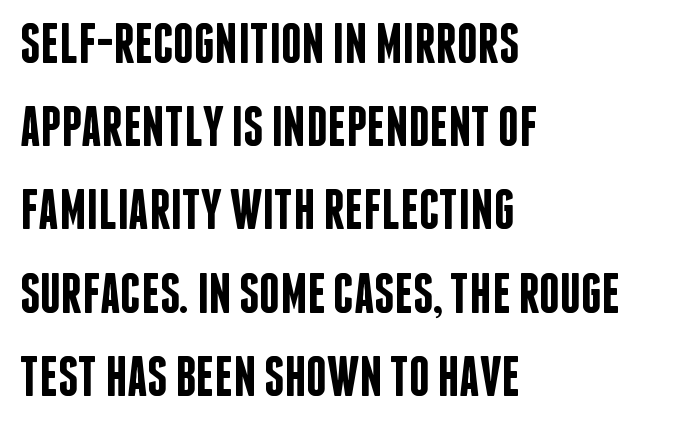
Ordinary non-slanted type is in use. The line texture is even and compact thanks to regular tracking. The gap between lines stays unmarked. Look at the bottom of the vertical strokes: they stop flat, with no serifs. This sample keeps an unexceptional amount of space between lines.
